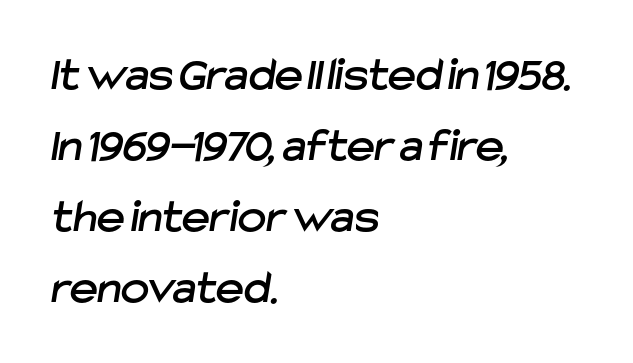
Q: Is the typeface a serif or a sans-serif typeface? A: Sans-serif.
Q: Is the text underlined? A: No.
Q: How is the paragraph aligned? A: Left-aligned.
Q: Is the spacing between letters normal or unusually wide? A: Normal.
Q: Is the spacing between lines tight, normal or loose? A: Normal.
Q: Width (condensed, normal, or wide)? A: Normal.
Q: Stroke contrast? A: Low.
Q: x-height? A: Medium.
Q: Monospaced? A: No.
